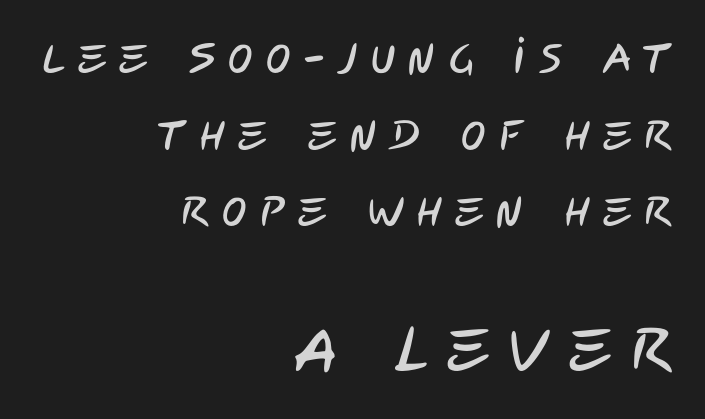
Q: Is the typeface a serif or a sans-serif typeface? A: Sans-serif.
Q: Is the text underlined? A: No.
Q: How is the paragraph aligned? A: Right-aligned.
Q: Is the spacing between letters normal or unusually wide? A: Unusually wide.
Q: Which block of text is set in a larger size, the first (top) or the second (bottom)? A: The second (bottom) one.
Q: Width (condensed, normal, or wide)? A: Condensed.
Q: Stroke contrast? A: Low.
Q: x-height? A: Large.
Q: Monospaced? A: No.
